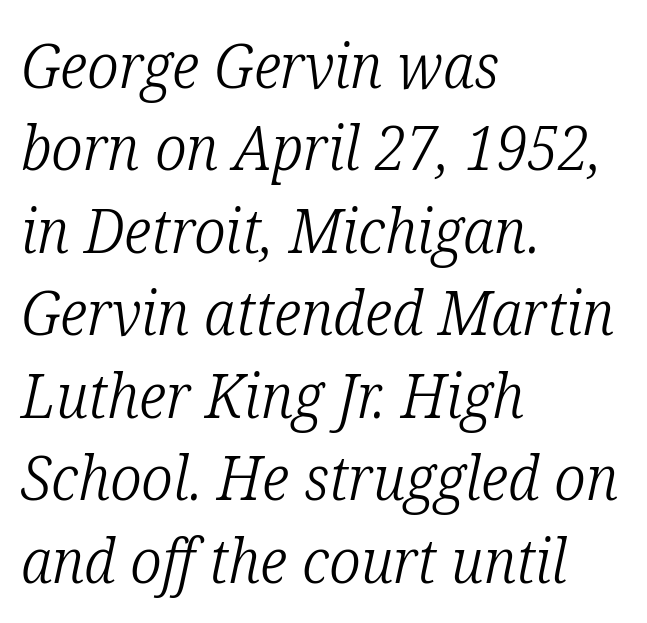
The image shows 62 px light, condensed serif type, italic (leaning right); set left-aligned, normal line spacing (1.33x), normal letter spacing, not underlined; low stroke contrast and a medium x-height.
